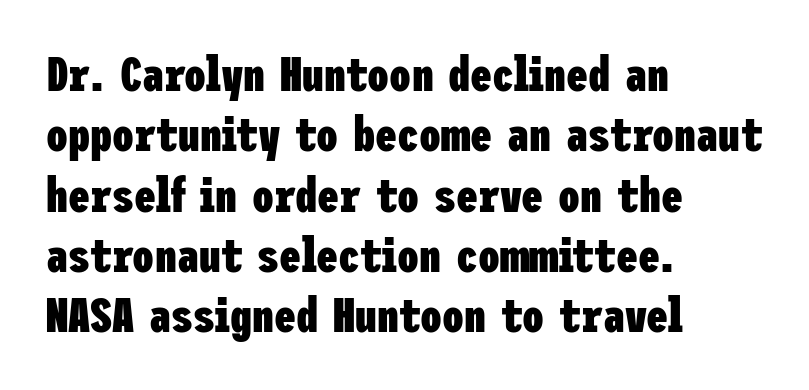
The image shows 49 px heavy, condensed sans-serif type, upright; set left-aligned, line spacing 1.23x, normal letter spacing, not underlined; low stroke contrast and a medium x-height.
